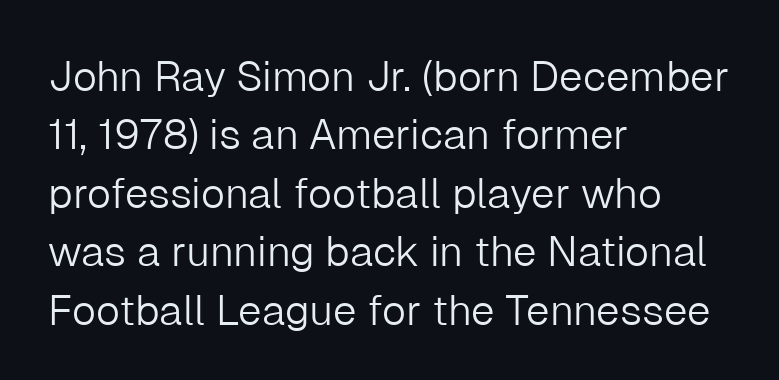
{"serif": "no", "italic": "no", "bold": "no", "weight": "light", "width": "normal", "stroke_contrast": "low", "x_height": "medium", "monospaced": "no", "underline": "no", "align": "left", "line_spacing": "normal", "line_spacing_ratio": 1.39, "letter_spacing": "normal", "letter_spacing_em": 0.0, "glyph_px": 42}
